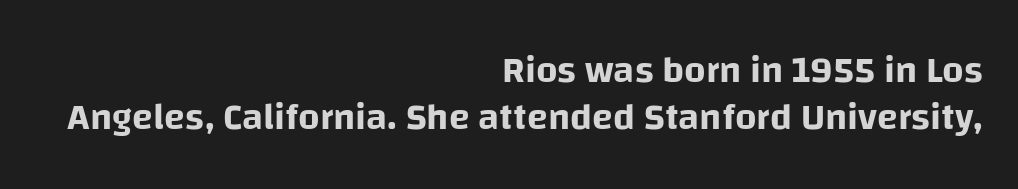
The passage shown is typeset with a sans-serif family. You could not count columns in this text — the font is proportionally spaced. One-word summary of the alignment: right. Leading: standard. The letterforms sit shoulder to shoulder at normal distance. Only glyphs here, with clear space below each row.
